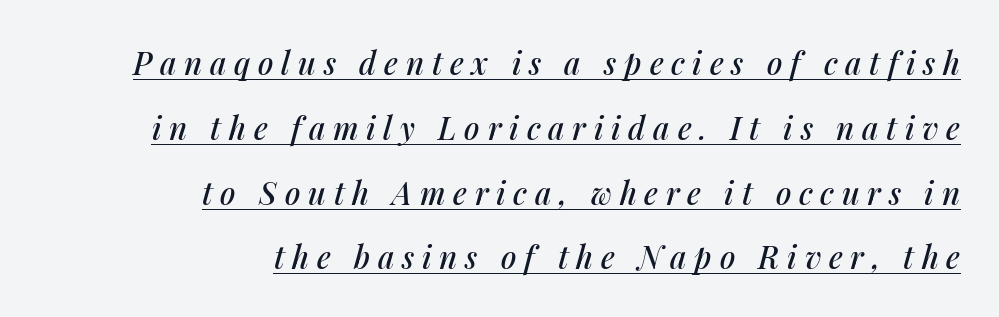
The image shows 31 px text type, italic (leaning right); set right-aligned, loose line spacing (2.09x), unusually wide letter spacing (+0.25 em), underlined; medium stroke contrast and a medium x-height.
